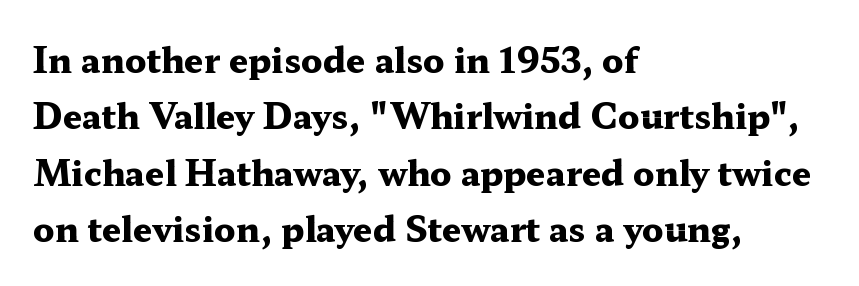
This sample has the flowing, uneven cadence of proportional lettering. If you measured baseline to baseline, you'd find a middling distance. A bare baseline throughout the passage. Horizontal alignment here is leftward, the default for most running prose. Every stem runs plumb, perpendicular to the baseline. Each letter's strokes conclude with small projecting serifs.
